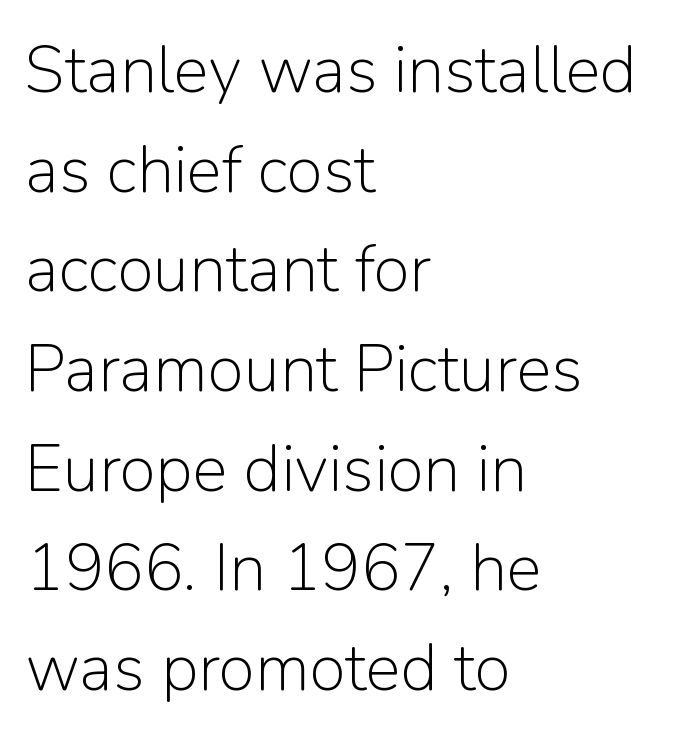
{"serif": "no", "italic": "no", "bold": "no", "weight": "light", "width": "normal", "stroke_contrast": "low", "x_height": "medium", "monospaced": "no", "underline": "no", "align": "left", "line_spacing": "normal", "line_spacing_ratio": 1.51, "letter_spacing": "normal", "letter_spacing_em": 0.0, "glyph_px": 66}
